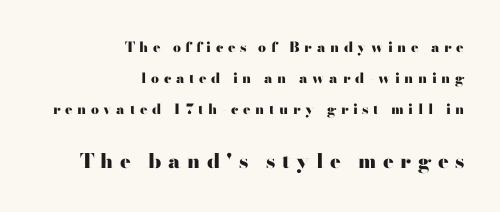
On the weight axis this lands at bold, roughly 700. A great deal of white space separates one row of letters from the next. Here the glyphs are tracked loosely, breaking word shapes into spaced letters. If you squint, the bottom block still reads clearly — it's the larger of the two. Typeset ragged left — the right edge is the straight one. You can tell it's not italic because the verticals are truly vertical.
